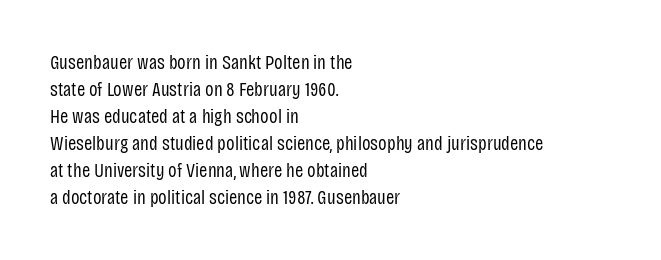
{"italic": "no", "bold": "no", "underline": "no", "align": "left", "line_spacing": "normal", "line_spacing_ratio": 1.35, "letter_spacing": "normal", "letter_spacing_em": 0.0, "glyph_px": 20}
